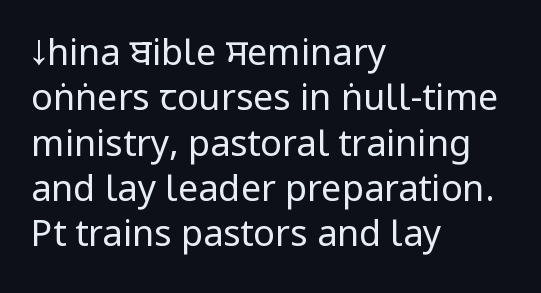
Q: Is the text bold? A: No.
Q: Is the text italic (slanted)? A: No, it is upright.
Q: Is the typeface a serif or a sans-serif typeface? A: Sans-serif.
Q: Is the text underlined? A: No.
Q: How is the paragraph aligned? A: Left-aligned.
Q: Is the spacing between letters normal or unusually wide? A: Normal.
Q: Is the spacing between lines tight, normal or loose? A: Normal.
Q: Width (condensed, normal, or wide)? A: Condensed.
Q: Stroke contrast? A: Low.
Q: x-height? A: Large.
Q: Monospaced? A: No.
